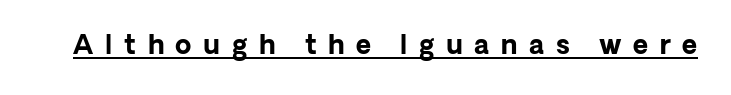
Heavy-handed strokes throughout: this text is bold. Posture: straight, roman, zero tilt. The string is rendered with underlining switched on. The passage shown has open, widely tracked lettering throughout.
